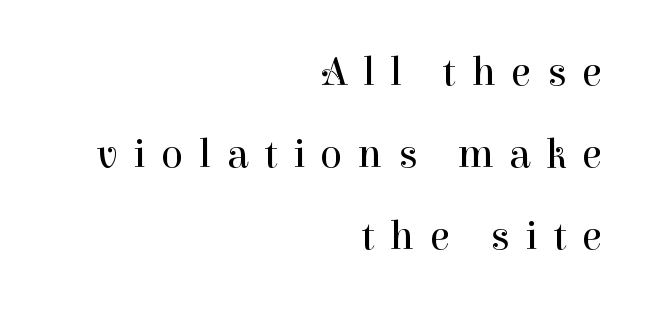
Q: Is the text bold? A: No.
Q: Is the text italic (slanted)? A: No, it is upright.
Q: Is the typeface a serif or a sans-serif typeface? A: Serif.
Q: Is the text underlined? A: No.
Q: How is the paragraph aligned? A: Right-aligned.
Q: Is the spacing between letters normal or unusually wide? A: Unusually wide.
Q: Is the spacing between lines tight, normal or loose? A: Loose.
Q: Width (condensed, normal, or wide)? A: Normal.
Q: Stroke contrast? A: High.
Q: x-height? A: Medium.
Q: Monospaced? A: No.
